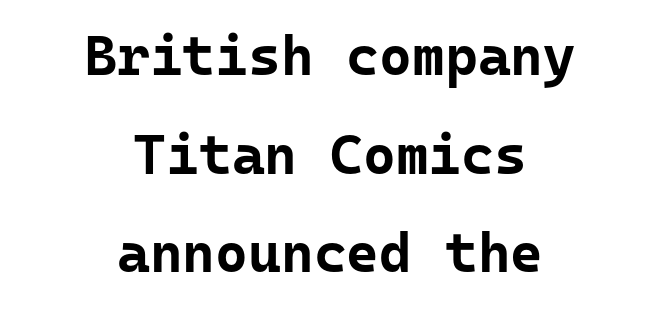
The image shows 56 px bold sans-serif type, upright, monospaced; set centered, line spacing 1.76x, normal letter spacing, not underlined; low stroke contrast and a medium x-height.
